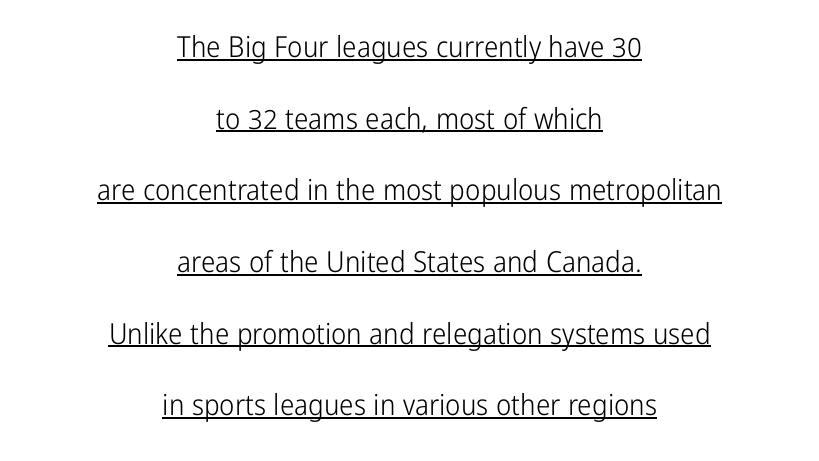
The text was rendered using a sans face with plain stroke endings. Look at the tracking — it's just the regular setting, nothing added. Leading: increased. Alignment: centered. These characters rest on top of a visible drawn line. Italic? Not at all — the glyphs are vertical.
